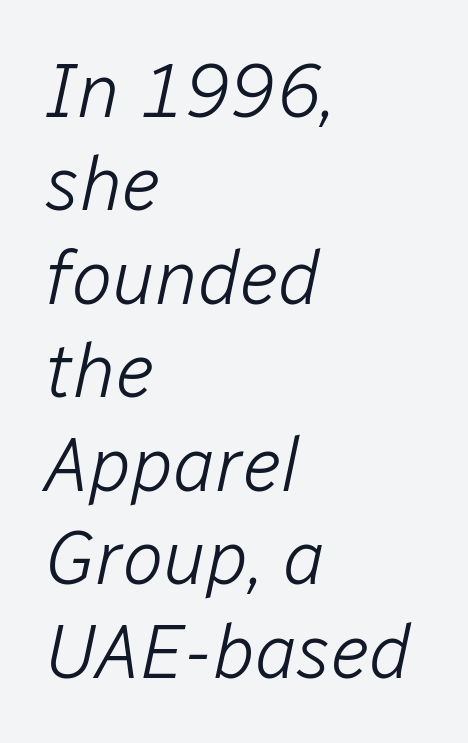
Honestly, there is no underline to notice here at all. Each line starts at the same left margin while the right side varies. The letters advance in unequal steps, a hallmark of proportional type. No heavy texture on the line: the type isn't bold. There's an unmistakable incline to the writing here. Letter spacing: default.
